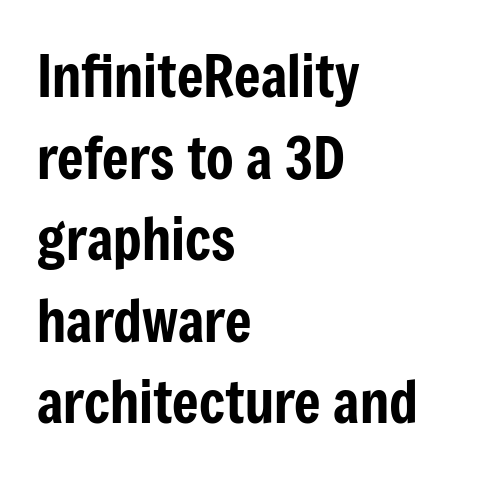
Q: Is the text italic (slanted)? A: No, it is upright.
Q: Is the typeface a serif or a sans-serif typeface? A: Sans-serif.
Q: Is the text underlined? A: No.
Q: How is the paragraph aligned? A: Left-aligned.
Q: Is the spacing between letters normal or unusually wide? A: Normal.
Q: Is the spacing between lines tight, normal or loose? A: Normal.
Q: Width (condensed, normal, or wide)? A: Condensed.
Q: Stroke contrast? A: Low.
Q: x-height? A: Medium.
Q: Monospaced? A: No.
